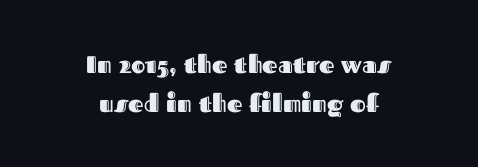
Designer's note — italics off, roman on. Summary of vertical rhythm: regular, with standard interline spacing. Observe the ordinary spacing: letters are neighbours, not strangers. Bare-footed words on every line. Each line is balanced around a shared central axis.
